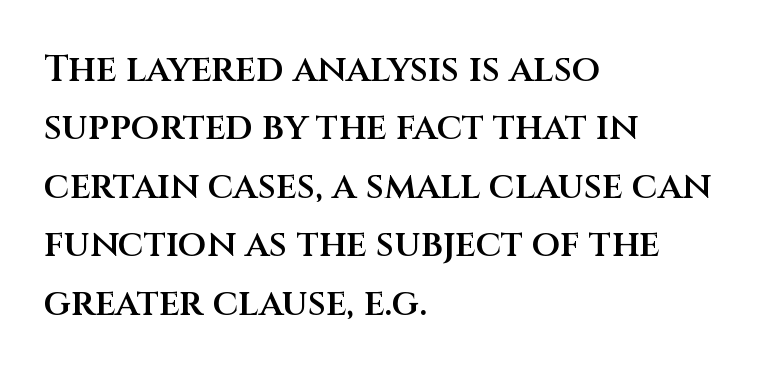
{"serif": "no", "italic": "no", "bold": "semi", "weight": "semibold", "width": "normal", "stroke_contrast": "medium", "x_height": "large", "monospaced": "no", "underline": "no", "align": "left", "line_spacing": "normal", "line_spacing_ratio": 1.58, "letter_spacing": "normal", "letter_spacing_em": 0.0, "glyph_px": 37}
